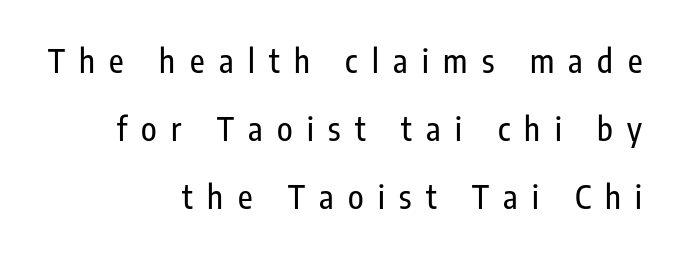
The image shows 32 px condensed sans-serif type, upright; set right-aligned, loose line spacing (2.13x), unusually wide letter spacing (+0.45 em), not underlined; low stroke contrast and a medium x-height.
